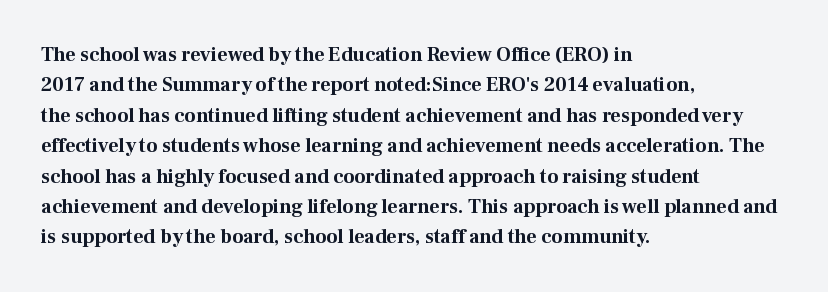
Heavy, bold letterforms. The rendering anchors every line to the left-hand side. The line-height multiplier appears to be the usual default. Style check: upright. There is no visible air inserted between adjacent glyphs. Descenders hang freely into open space.
